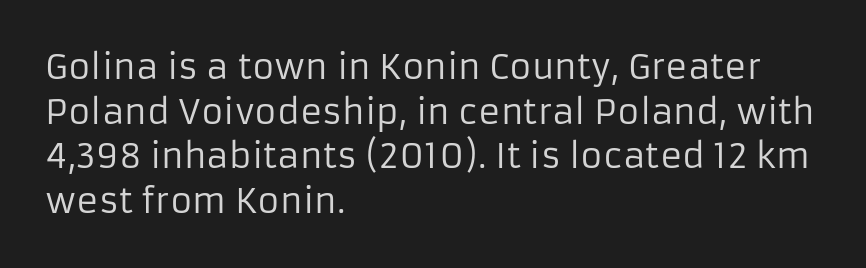
Q: Is the text bold? A: No.
Q: Is the text italic (slanted)? A: No, it is upright.
Q: Is the typeface a serif or a sans-serif typeface? A: Sans-serif.
Q: Is the text underlined? A: No.
Q: How is the paragraph aligned? A: Left-aligned.
Q: Is the spacing between letters normal or unusually wide? A: Normal.
Q: Is the spacing between lines tight, normal or loose? A: Normal.
Q: Width (condensed, normal, or wide)? A: Normal.
Q: Stroke contrast? A: Low.
Q: x-height? A: Medium.
Q: Monospaced? A: No.
